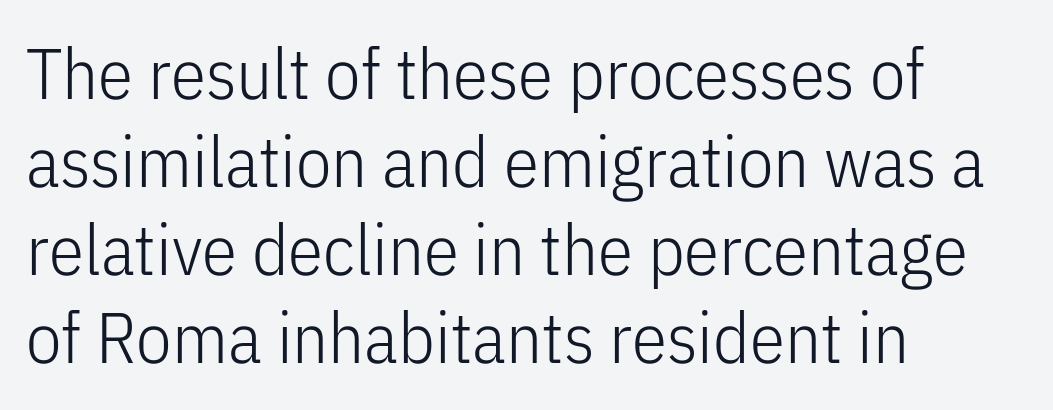
Underlining? Definitely not there. The horizontal fit of the characters is conventional and even. The paragraph has a hard left edge and a soft right edge. The glyphs in this specimen are sans serif. When letters stand straight like this, we call the style roman or upright. The rendering uses natural spacing where letterforms have individual widths.
